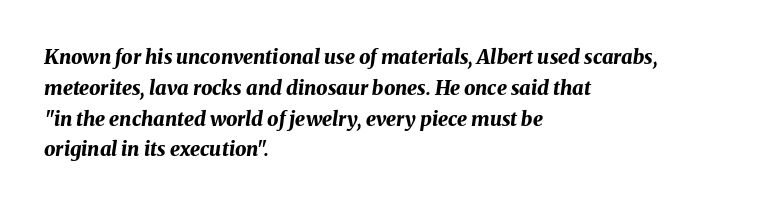
The string is rendered with underlining switched off. All the whitespace from short lines collects on the right. This sample uses an oblique cut, with every glyph tilted off the vertical. Is the type bold? Yes — the strokes are clearly thick and heavy.
